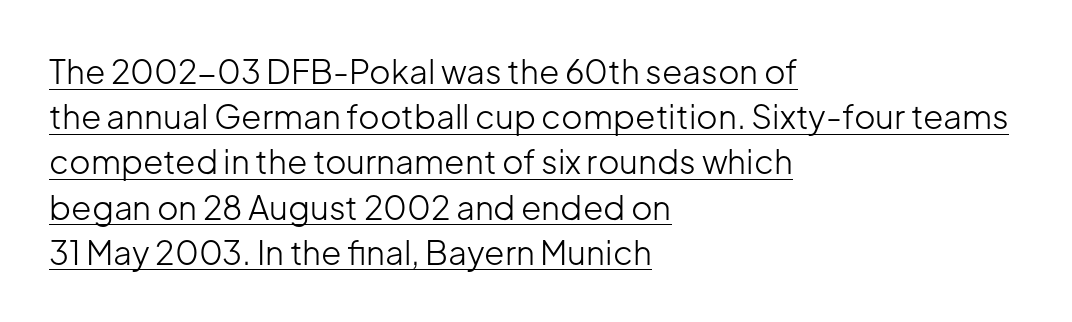
{"serif": "no", "italic": "no", "bold": "no", "weight": "light", "width": "normal", "stroke_contrast": "low", "x_height": "medium", "monospaced": "no", "underline": "yes", "align": "left", "line_spacing": "normal", "line_spacing_ratio": 1.37, "letter_spacing": "normal", "letter_spacing_em": 0.0, "glyph_px": 33}
